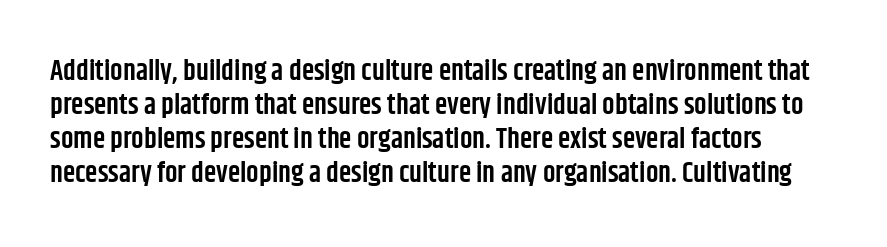
Q: Is the text bold? A: Semi-bold.
Q: Is the text italic (slanted)? A: No, it is upright.
Q: Is the typeface a serif or a sans-serif typeface? A: Sans-serif.
Q: Is the text underlined? A: No.
Q: Is the spacing between letters normal or unusually wide? A: Normal.
Q: Width (condensed, normal, or wide)? A: Condensed.
Q: Stroke contrast? A: Low.
Q: x-height? A: Large.
Q: Monospaced? A: No.
